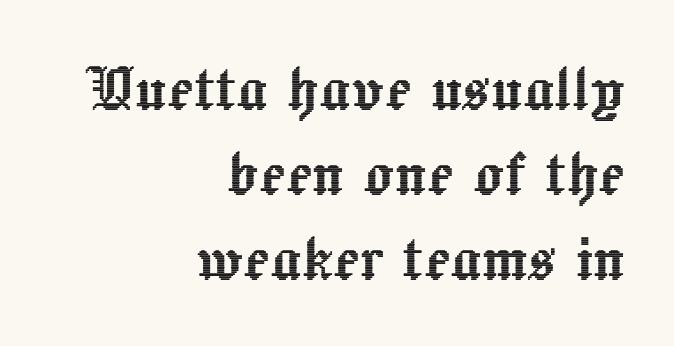
Q: Is the text italic (slanted)? A: No, it is upright.
Q: Is the text underlined? A: No.
Q: How is the paragraph aligned? A: Right-aligned.
Q: Is the spacing between letters normal or unusually wide? A: Normal.
Q: Is the spacing between lines tight, normal or loose? A: Tight.
Q: Width (condensed, normal, or wide)? A: Normal.
Q: x-height? A: Medium.
Q: Monospaced? A: No.
